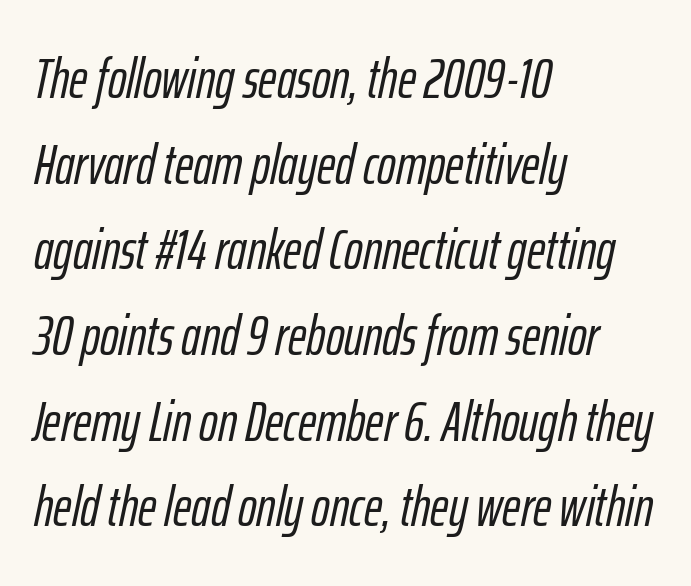
The image shows 56 px condensed type, italic (leaning right); set left-aligned, normal line spacing (1.53x), normal letter spacing, not underlined; low stroke contrast and a medium x-height.
